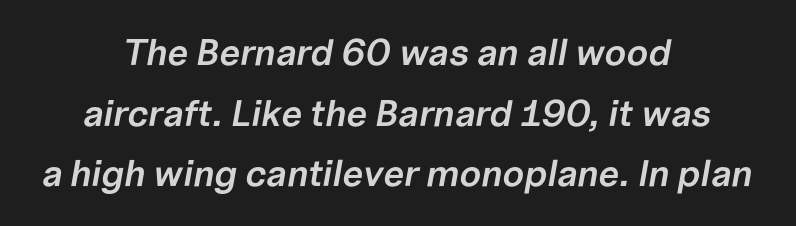
The image shows 37 px semibold type, italic (leaning right); set centered, normal line spacing (1.64x), normal letter spacing, not underlined; low stroke contrast and a medium x-height.
